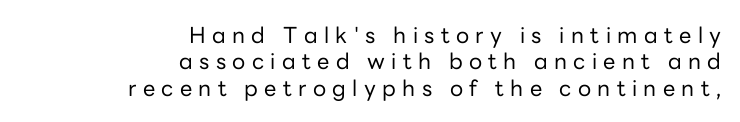
Each line ends at the same right margin while the left side varies. Observe the wide spacing: letters keep a clear distance from each other. It's the straight-up-and-down kind of type. Decoration check: the copy has no underline. Is the stroke heavy? The answer is a plain regular-or-lighter.
